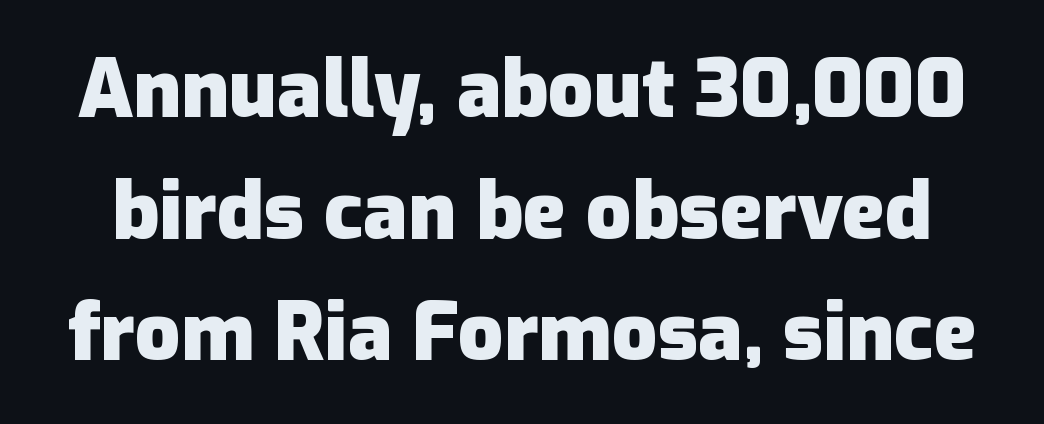
{"serif": "no", "italic": "no", "bold": "yes", "weight": "heavy", "width": "normal", "stroke_contrast": "low", "x_height": "medium", "monospaced": "no", "underline": "no", "line_spacing": "normal", "line_spacing_ratio": 1.52, "letter_spacing": "normal", "letter_spacing_em": 0.0, "glyph_px": 80}
